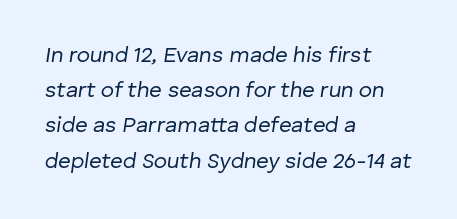
{"italic": "yes", "lean": "right", "slant_degrees": 8, "bold": "no", "underline": "no", "align": "left", "line_spacing": "normal", "line_spacing_ratio": 1.6, "letter_spacing": "normal", "letter_spacing_em": 0.0, "glyph_px": 22}
